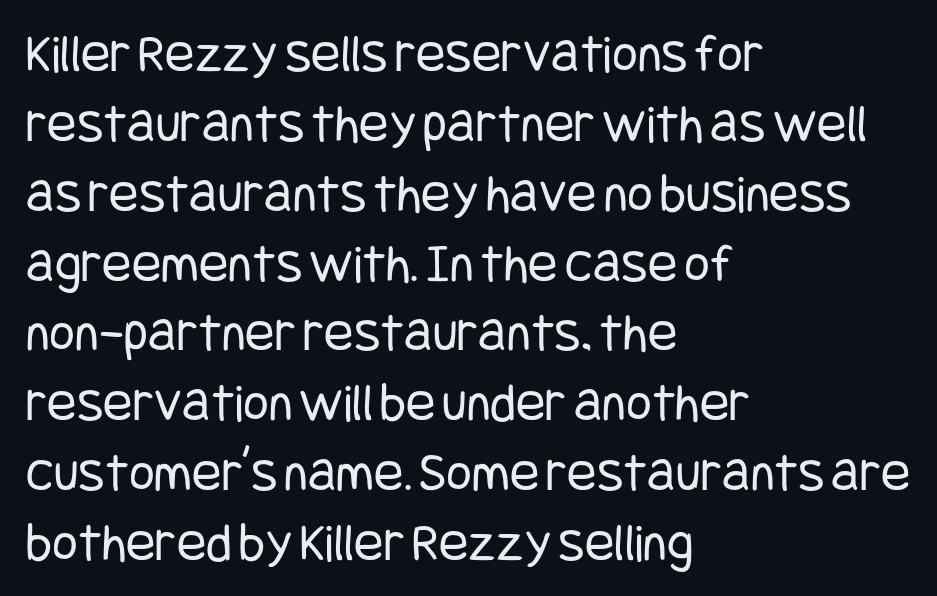
The image shows 55 px regular-weight, condensed sans-serif type, upright; set left-aligned, normal line spacing (1.27x), normal letter spacing, not underlined; low stroke contrast and a large x-height.
